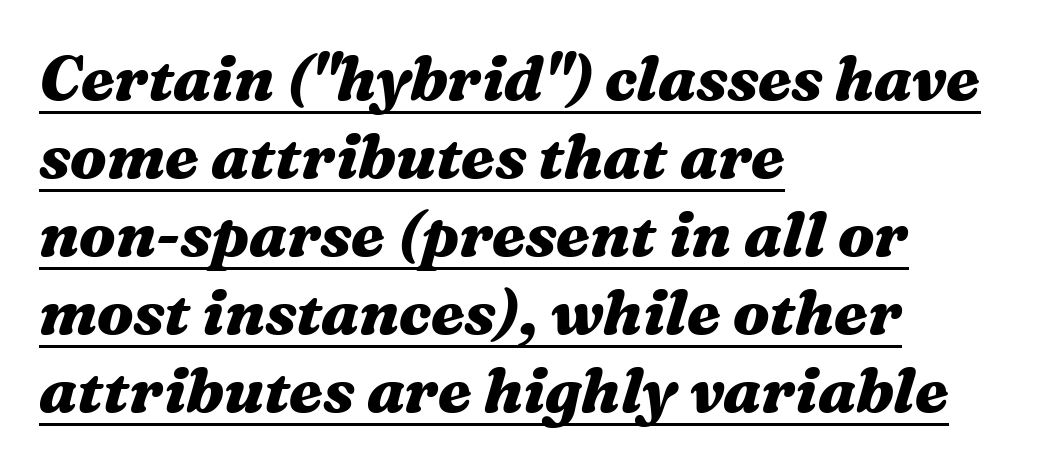
Q: Is the text bold? A: Yes.
Q: Is the text italic (slanted)? A: Yes, it leans right by about 16 degrees.
Q: Is the text underlined? A: Yes.
Q: How is the paragraph aligned? A: Left-aligned.
Q: Is the spacing between letters normal or unusually wide? A: Normal.
Q: Is the spacing between lines tight, normal or loose? A: Normal.
Q: Width (condensed, normal, or wide)? A: Wide.
Q: Stroke contrast? A: Medium.
Q: x-height? A: Medium.
Q: Monospaced? A: No.
